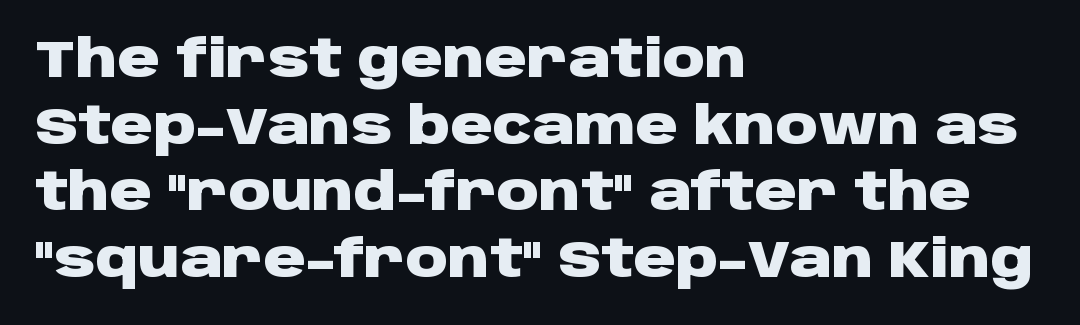
The rendering uses a bold face; every stroke is thick and dark. The axis of the letterforms is exactly vertical. The area under the type is left untouched. Tracking here is standard; glyphs follow each other at the usual distance. Varying glyph widths throughout — classic text-font behaviour. The type family on display is of the sans-serif kind.
